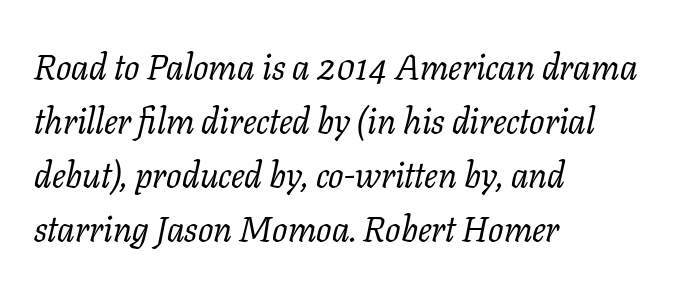
The image shows 36 px regular-weight serif type, italic (leaning right); set left-aligned, normal line spacing (1.5x), normal letter spacing, not underlined; low stroke contrast and a medium x-height.
